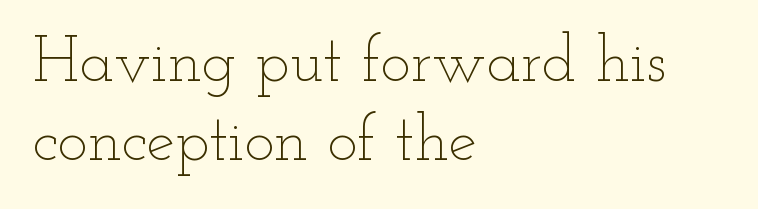
{"italic": "no", "bold": "no", "weight": "thin", "width": "wide", "stroke_contrast": "low", "x_height": "small", "monospaced": "no", "underline": "no", "align": "left", "line_spacing_ratio": 1.23, "letter_spacing": "normal", "letter_spacing_em": 0.0, "glyph_px": 64}
